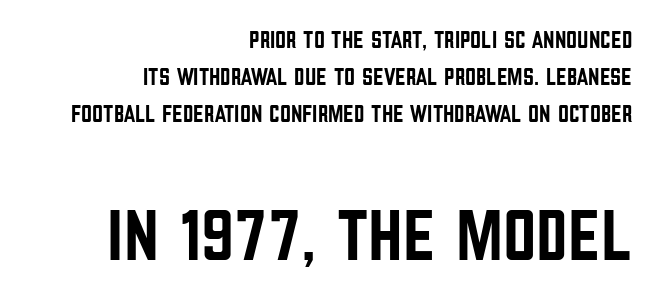
The image shows 73 px condensed sans-serif type, upright; set right-aligned, normal line spacing (1.54x), normal letter spacing, not underlined; the second (bottom) block is 3.04x larger; low stroke contrast and a large x-height.
